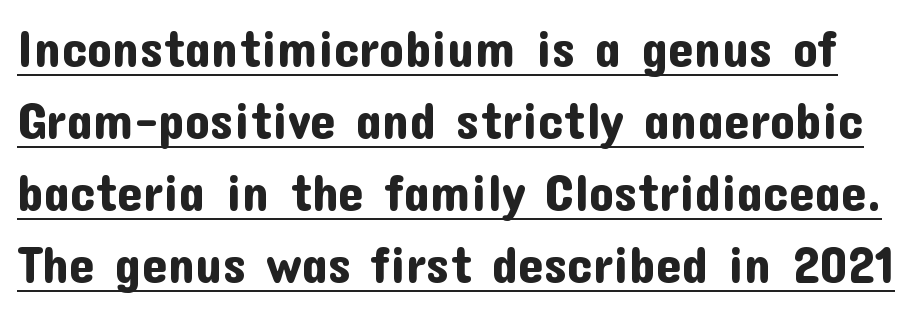
Q: Is the text italic (slanted)? A: No, it is upright.
Q: Is the typeface a serif or a sans-serif typeface? A: Sans-serif.
Q: Is the text underlined? A: Yes.
Q: Is the spacing between letters normal or unusually wide? A: Normal.
Q: Is the spacing between lines tight, normal or loose? A: Normal.
Q: Width (condensed, normal, or wide)? A: Normal.
Q: Stroke contrast? A: Low.
Q: x-height? A: Medium.
Q: Monospaced? A: No.
